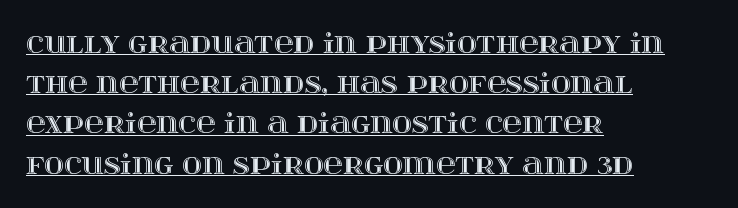
Like a heading marked for emphasis, these lines bear an underscore. Where is the straight margin? On the left. The rendering keeps characters at their native spacing. Rendered with straight, roman letterforms. How would I describe the line gaps? Plain and ordinary.
